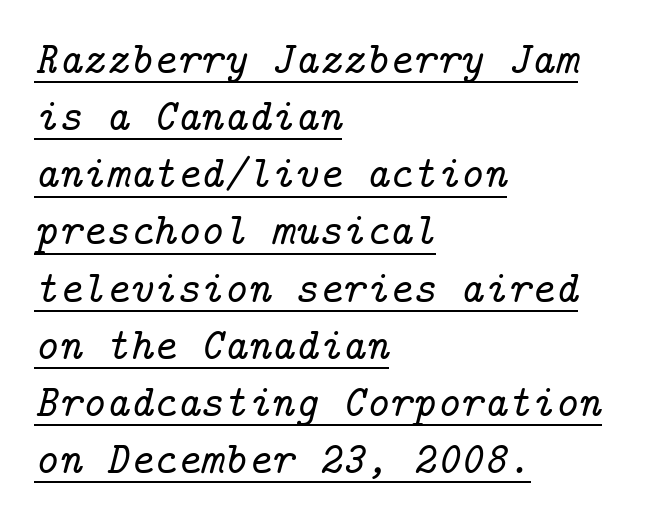
Q: Is the text italic (slanted)? A: Yes, it leans right by about 14 degrees.
Q: Is the typeface a serif or a sans-serif typeface? A: Serif.
Q: Is the text underlined? A: Yes.
Q: How is the paragraph aligned? A: Left-aligned.
Q: Is the spacing between letters normal or unusually wide? A: Normal.
Q: Is the spacing between lines tight, normal or loose? A: Normal.
Q: Width (condensed, normal, or wide)? A: Normal.
Q: Stroke contrast? A: Low.
Q: x-height? A: Medium.
